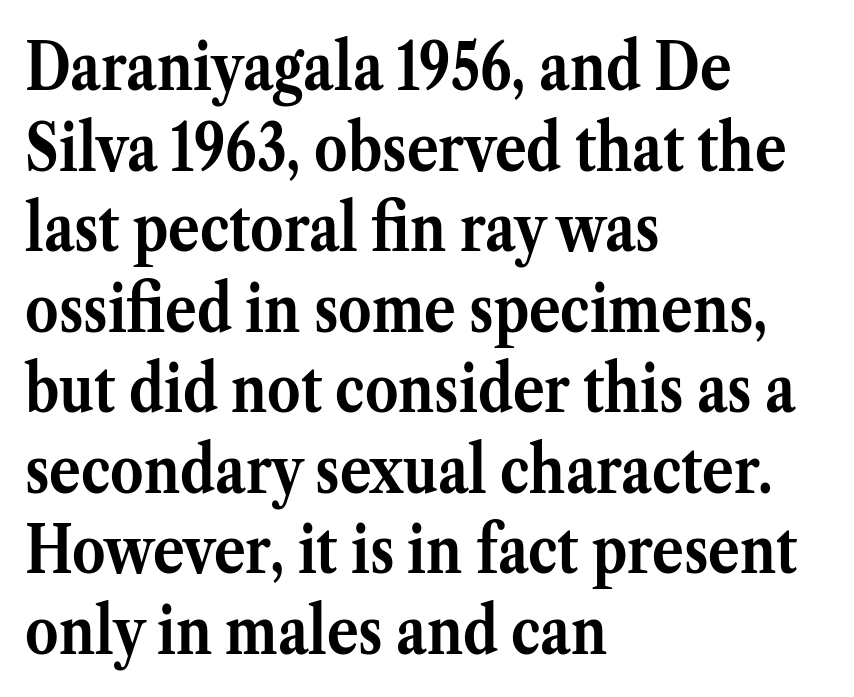
{"serif": "yes", "italic": "no", "bold": "yes", "weight": "semibold", "width": "normal", "stroke_contrast": "medium", "x_height": "medium", "monospaced": "no", "underline": "no", "align": "left", "line_spacing_ratio": 1.22, "letter_spacing": "normal", "letter_spacing_em": 0.0, "glyph_px": 66}
